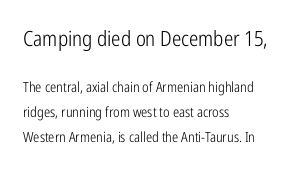
Q: Is the text bold? A: No.
Q: Is the text italic (slanted)? A: No, it is upright.
Q: Is the text underlined? A: No.
Q: How is the paragraph aligned? A: Left-aligned.
Q: Is the spacing between letters normal or unusually wide? A: Normal.
Q: Which block of text is set in a larger size, the first (top) or the second (bottom)? A: The first (top) one.
